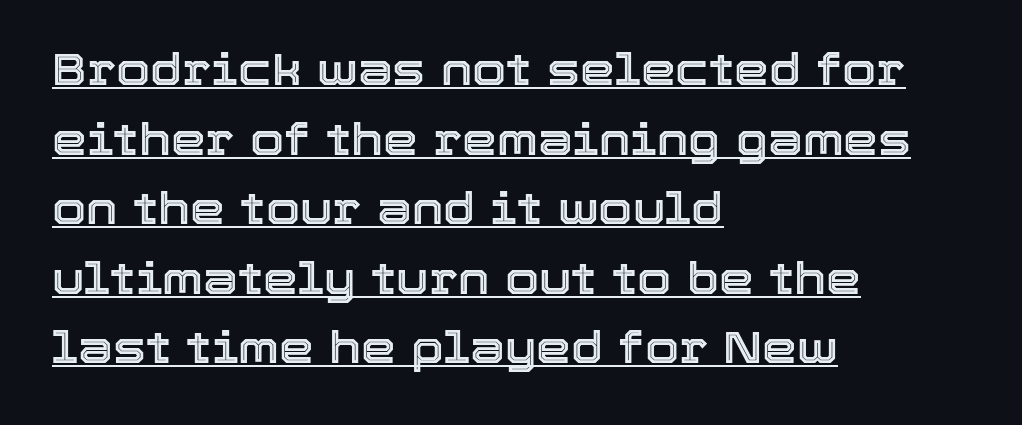
The image shows 44 px text type, upright; set left-aligned, normal line spacing (1.58x), normal letter spacing, underlined; a medium x-height.
